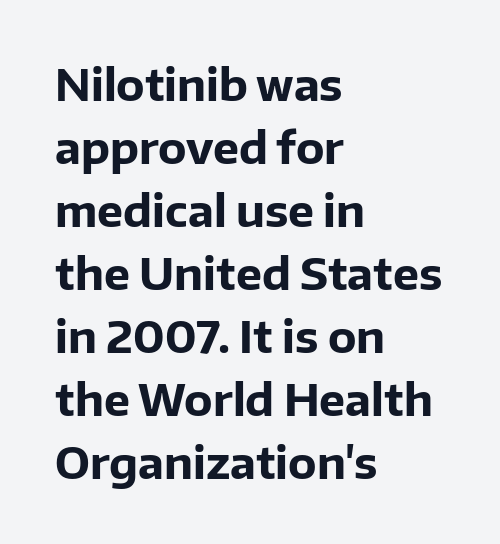
Q: Is the text bold? A: Yes.
Q: Is the text italic (slanted)? A: No, it is upright.
Q: Is the typeface a serif or a sans-serif typeface? A: Sans-serif.
Q: Is the text underlined? A: No.
Q: How is the paragraph aligned? A: Left-aligned.
Q: Is the spacing between letters normal or unusually wide? A: Normal.
Q: Is the spacing between lines tight, normal or loose? A: Normal.
Q: Width (condensed, normal, or wide)? A: Normal.
Q: Stroke contrast? A: Low.
Q: x-height? A: Medium.
Q: Monospaced? A: No.
